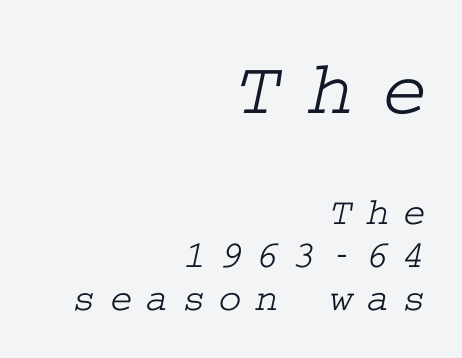
Q: Is the typeface a serif or a sans-serif typeface? A: Serif.
Q: Is the text underlined? A: No.
Q: How is the paragraph aligned? A: Right-aligned.
Q: Is the spacing between letters normal or unusually wide? A: Unusually wide.
Q: Is the spacing between lines tight, normal or loose? A: Tight.
Q: Which block of text is set in a larger size, the first (top) or the second (bottom)? A: The first (top) one.
Q: Width (condensed, normal, or wide)? A: Wide.
Q: Stroke contrast? A: Low.
Q: x-height? A: Medium.
